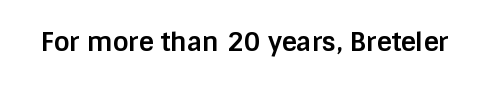
Q: Is the text bold? A: Yes.
Q: Is the text italic (slanted)? A: No, it is upright.
Q: Is the text underlined? A: No.
Q: Is the spacing between letters normal or unusually wide? A: Normal.
